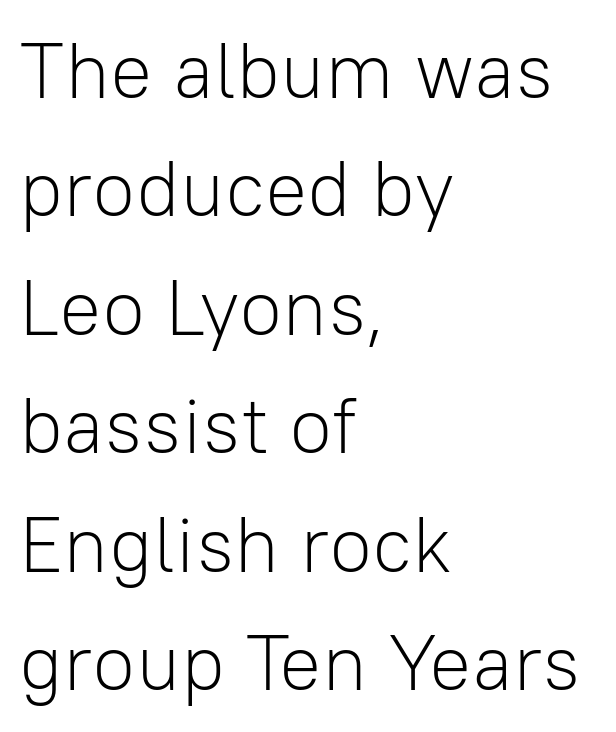
Q: Is the text bold? A: No.
Q: Is the text italic (slanted)? A: No, it is upright.
Q: Is the typeface a serif or a sans-serif typeface? A: Sans-serif.
Q: Is the text underlined? A: No.
Q: How is the paragraph aligned? A: Left-aligned.
Q: Is the spacing between letters normal or unusually wide? A: Normal.
Q: Is the spacing between lines tight, normal or loose? A: Normal.
Q: Width (condensed, normal, or wide)? A: Normal.
Q: Stroke contrast? A: Low.
Q: x-height? A: Medium.
Q: Monospaced? A: No.
